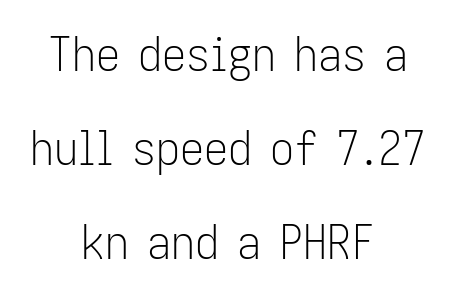
In terms of letterspacing, this is plain default setting. How would I describe the line gaps? Wide and relaxed. This rendering features lettering with no underline. A centered setting, common on invitations and titles, is used for this passage. The rendering shows plain stroke endings on the letterforms — a sans-serif design.
